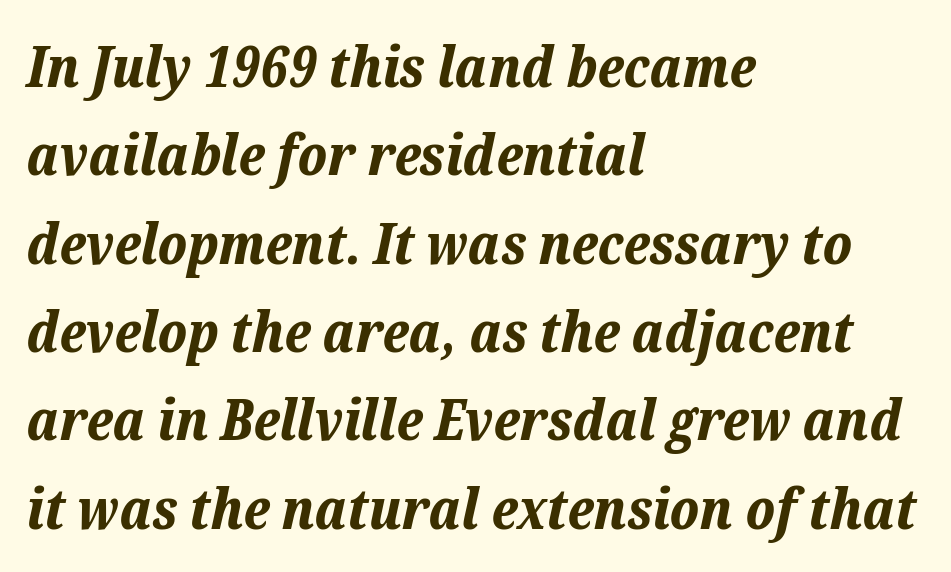
The image shows 57 px bold type, italic (leaning right); set left-aligned, normal line spacing (1.55x), normal letter spacing, not underlined; low stroke contrast and a medium x-height.
